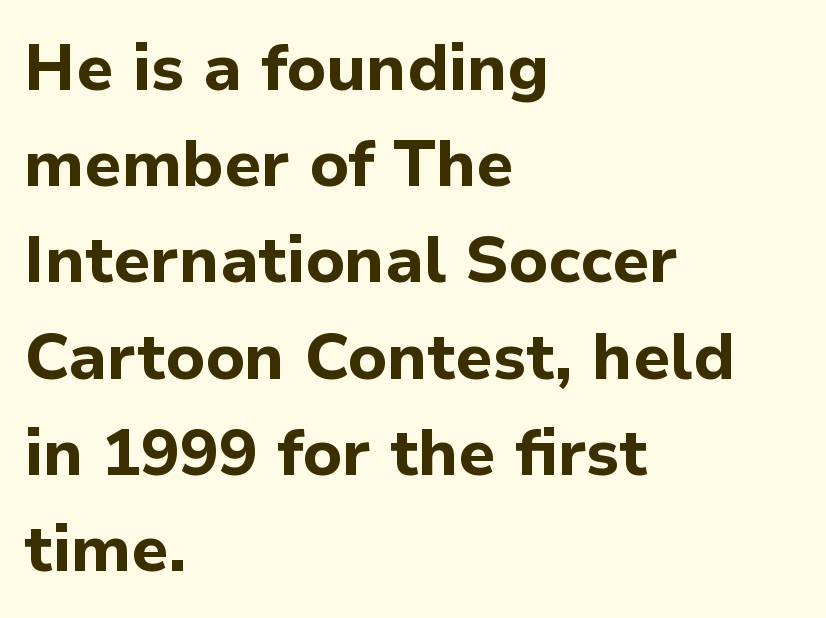
Descenders hang freely into open space. The type family on display is of the sans-serif kind. Compared with a centered layout, this one pins lines to the left instead. Style check: upright.
